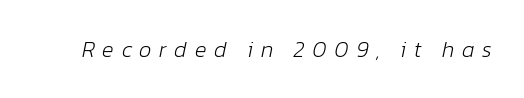
The image shows 22 px text type, italic (leaning right); set unusually wide letter spacing (+0.35 em), not underlined.
